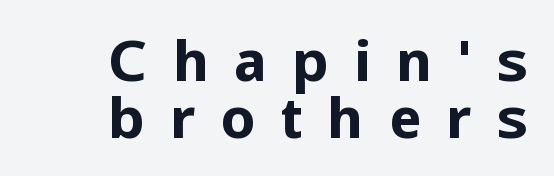
The image shows 56 px bold sans-serif type, upright; set right-aligned, tight line spacing (1.01x), unusually wide letter spacing (+0.44 em), not underlined; low stroke contrast and a medium x-height.
